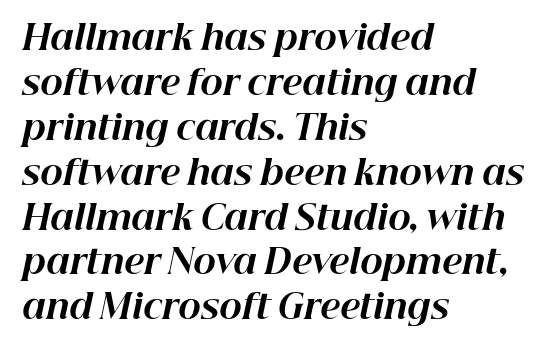
{"italic": "yes", "lean": "right", "slant_degrees": 12, "bold": "yes", "weight": "bold", "width": "normal", "stroke_contrast": "high", "x_height": "medium", "monospaced": "no", "underline": "no", "align": "left", "line_spacing": "normal", "line_spacing_ratio": 1.32, "letter_spacing": "normal", "letter_spacing_em": 0.0, "glyph_px": 34}
